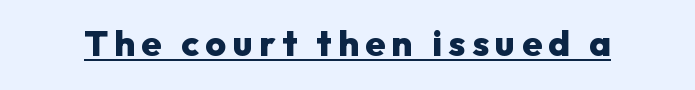
The image shows 36 px heavy sans-serif type, upright; set underlined; low stroke contrast and a medium x-height.
